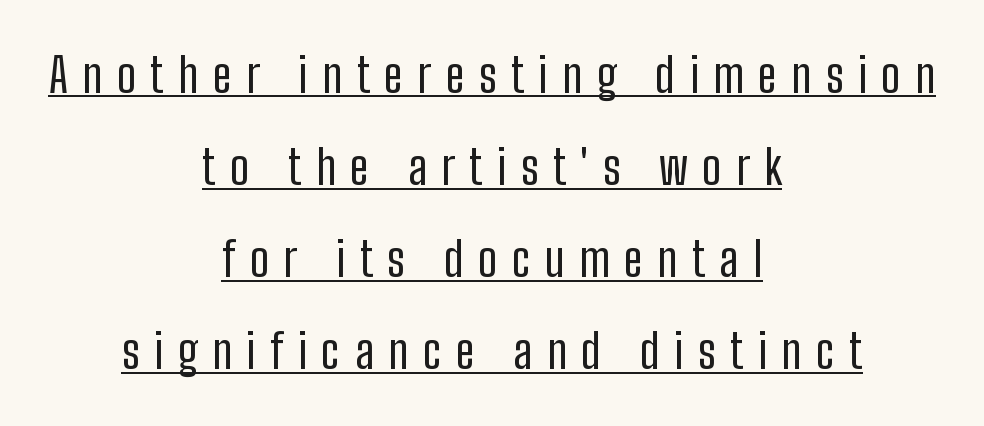
The image shows 48 px regular-weight, condensed sans-serif type, upright; set centered, loose line spacing (1.92x), unusually wide letter spacing (+0.3 em), underlined; low stroke contrast and a medium x-height.
